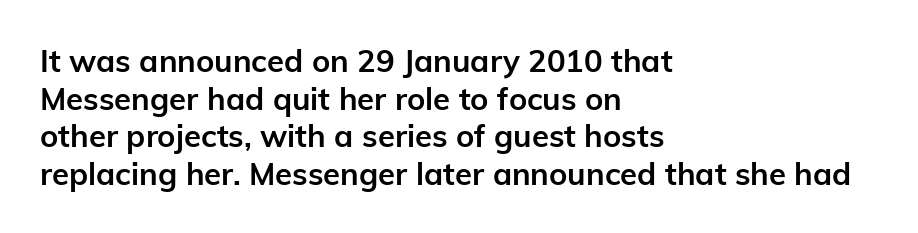
Compared with a centered layout, this one pins lines to the left instead. Every letter is thick-stroked: bold, no question. The area under the type is left untouched. The passage shown is typed in a proportional face where columns would drift. Students, note that the glyphs here touch the page at normal intervals.
